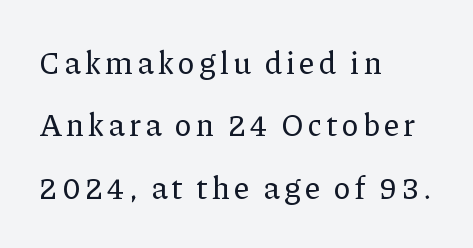
The image shows 31 px serif type, upright; set left-aligned, loose line spacing (2.01x), not underlined; low stroke contrast and a medium x-height.
